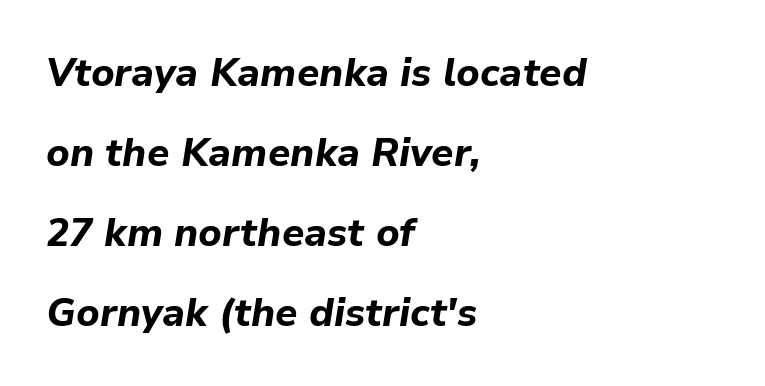
The image shows 39 px bold type, italic (leaning right); set left-aligned, loose line spacing (2.05x), normal letter spacing, not underlined; low stroke contrast and a medium x-height.
